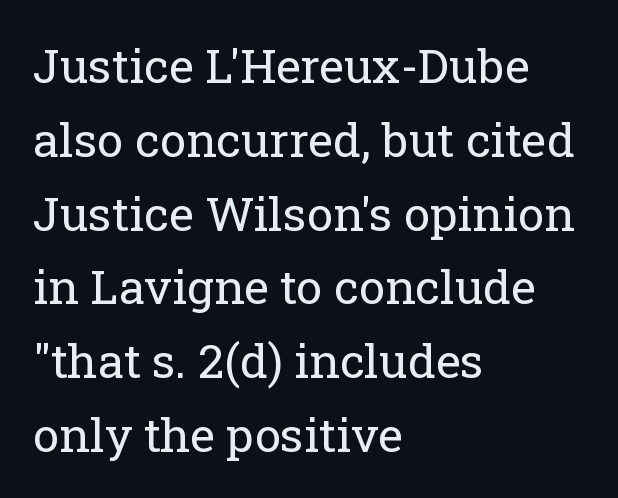
Q: Is the text bold? A: No.
Q: Is the text italic (slanted)? A: No, it is upright.
Q: Is the typeface a serif or a sans-serif typeface? A: Serif.
Q: Is the text underlined? A: No.
Q: How is the paragraph aligned? A: Left-aligned.
Q: Is the spacing between letters normal or unusually wide? A: Normal.
Q: Is the spacing between lines tight, normal or loose? A: Normal.
Q: Width (condensed, normal, or wide)? A: Normal.
Q: Stroke contrast? A: Low.
Q: x-height? A: Medium.
Q: Monospaced? A: No.
